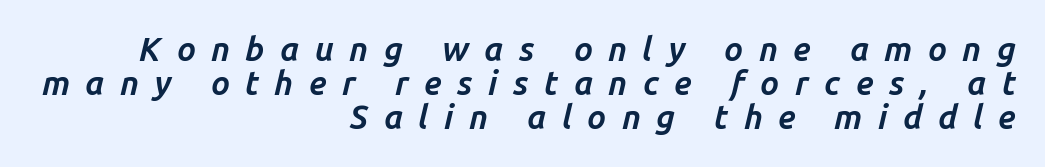
{"italic": "yes", "lean": "right", "slant_degrees": 14, "bold": "yes", "weight": "bold", "width": "normal", "stroke_contrast": "low", "x_height": "medium", "monospaced": "no", "underline": "no", "align": "right", "line_spacing": "tight", "line_spacing_ratio": 1.03, "letter_spacing": "wide", "letter_spacing_em": 0.47, "glyph_px": 33}
